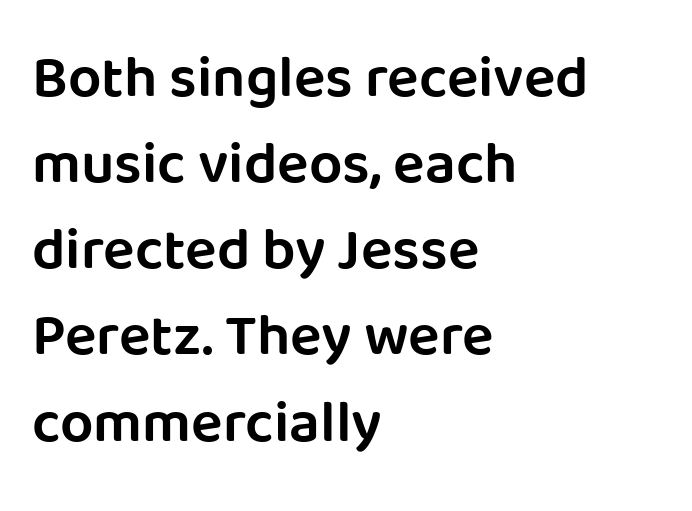
Q: Is the text bold? A: Semi-bold.
Q: Is the text italic (slanted)? A: No, it is upright.
Q: Is the typeface a serif or a sans-serif typeface? A: Sans-serif.
Q: Is the text underlined? A: No.
Q: How is the paragraph aligned? A: Left-aligned.
Q: Is the spacing between letters normal or unusually wide? A: Normal.
Q: Is the spacing between lines tight, normal or loose? A: Normal.
Q: Width (condensed, normal, or wide)? A: Normal.
Q: Stroke contrast? A: Low.
Q: x-height? A: Large.
Q: Monospaced? A: No.
